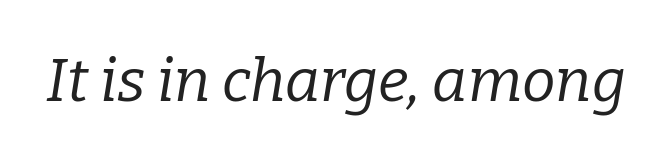
Slant detected: the letters are inclined. Underlining? Definitely not there. Characters follow at the spacing the type designer built in. The passage shown is typed in a proportional face where columns would drift.
